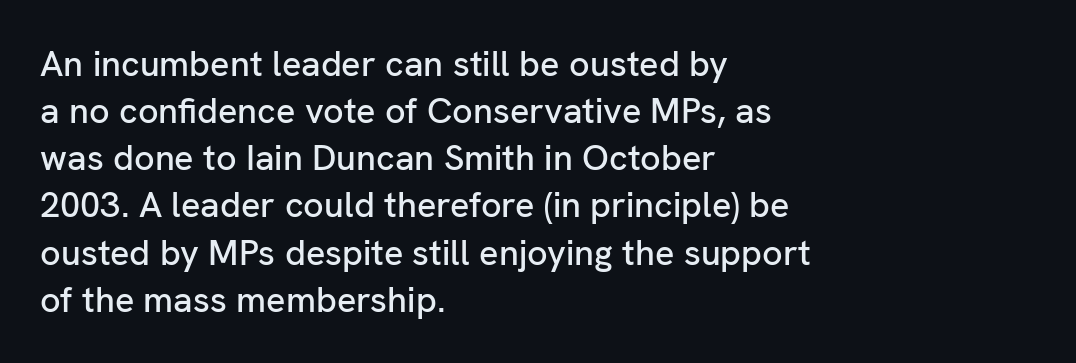
Q: Is the text italic (slanted)? A: No, it is upright.
Q: Is the typeface a serif or a sans-serif typeface? A: Sans-serif.
Q: Is the text underlined? A: No.
Q: How is the paragraph aligned? A: Left-aligned.
Q: Is the spacing between letters normal or unusually wide? A: Normal.
Q: Is the spacing between lines tight, normal or loose? A: Normal.
Q: Width (condensed, normal, or wide)? A: Normal.
Q: Stroke contrast? A: Low.
Q: x-height? A: Medium.
Q: Monospaced? A: No.
